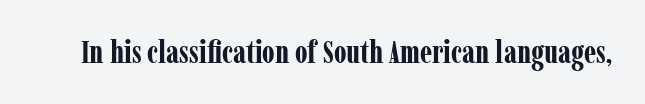
Q: Is the text bold? A: Yes.
Q: Is the text italic (slanted)? A: No, it is upright.
Q: Is the typeface a serif or a sans-serif typeface? A: Serif.
Q: Is the text underlined? A: No.
Q: Is the spacing between letters normal or unusually wide? A: Normal.
Q: Width (condensed, normal, or wide)? A: Condensed.
Q: Stroke contrast? A: Low.
Q: x-height? A: Medium.
Q: Monospaced? A: No.
